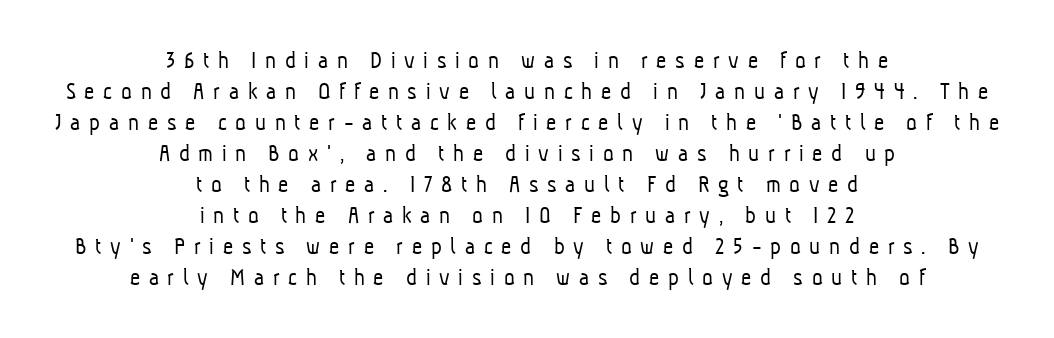
The image shows 25 px text type; set centered, line spacing 1.24x, unusually wide letter spacing (+0.35 em), not underlined.
